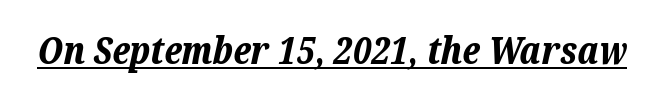
Q: Is the text bold? A: Yes.
Q: Is the text italic (slanted)? A: Yes, it leans right by about 12 degrees.
Q: Is the text underlined? A: Yes.
Q: Is the spacing between letters normal or unusually wide? A: Normal.
Q: Width (condensed, normal, or wide)? A: Normal.
Q: Stroke contrast? A: Low.
Q: x-height? A: Medium.
Q: Monospaced? A: No.
